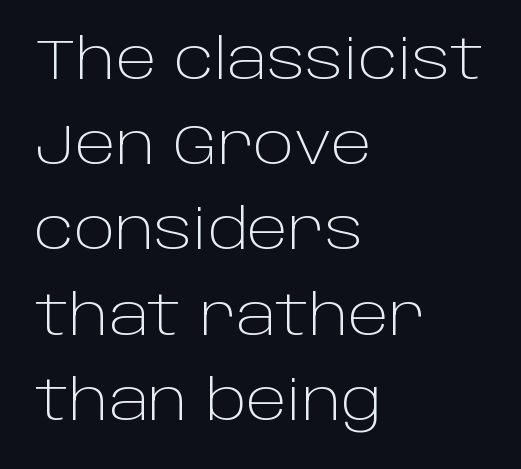
The image shows 55 px light sans-serif type, upright; set left-aligned, normal line spacing (1.55x), normal letter spacing, not underlined; low stroke contrast and a large x-height.
